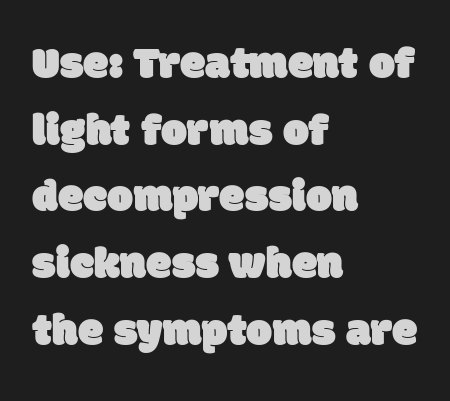
Q: Is the typeface a serif or a sans-serif typeface? A: Sans-serif.
Q: Is the text underlined? A: No.
Q: How is the paragraph aligned? A: Left-aligned.
Q: Is the spacing between letters normal or unusually wide? A: Normal.
Q: Is the spacing between lines tight, normal or loose? A: Normal.
Q: Width (condensed, normal, or wide)? A: Normal.
Q: Stroke contrast? A: Low.
Q: x-height? A: Large.
Q: Monospaced? A: No.
